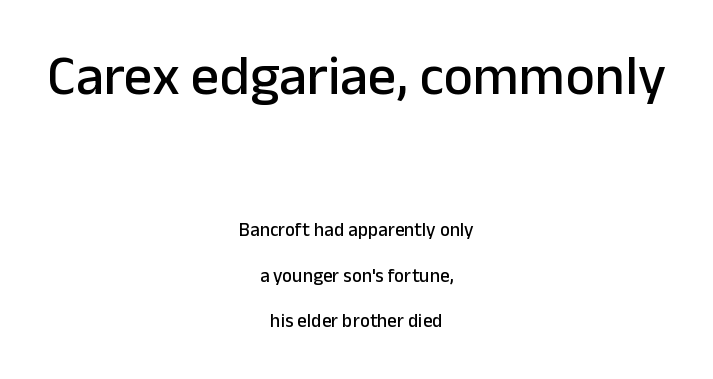
Serif or sans? Sans — the stroke terminals are bare. A clean baseline with only descenders dipping below it. Think of a printed novel: that variable character pitch is what you see here. In this sample the first text group is rendered at the bigger scale.
